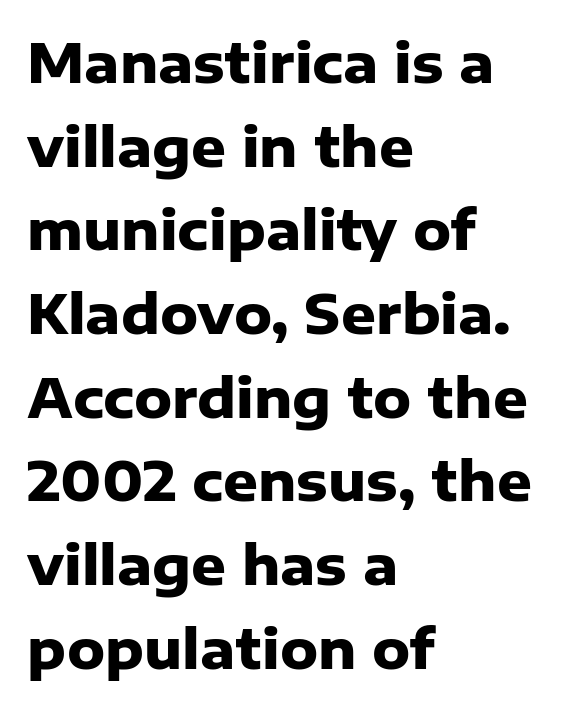
{"serif": "no", "italic": "no", "bold": "yes", "weight": "heavy", "width": "normal", "stroke_contrast": "low", "x_height": "medium", "monospaced": "no", "underline": "no", "align": "left", "line_spacing": "normal", "line_spacing_ratio": 1.55, "letter_spacing": "normal", "letter_spacing_em": 0.0, "glyph_px": 54}
